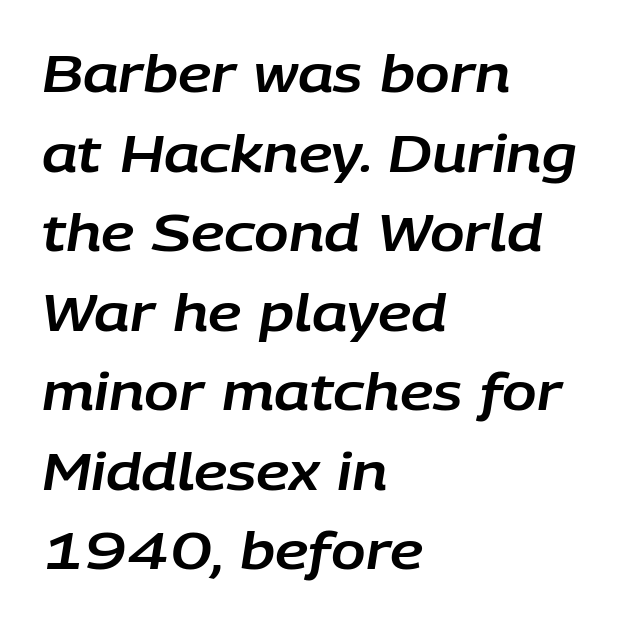
These lines are rendered in a variable-pitch font. Leading: standard. Just letters on the line, the space beneath them empty. Italic? Definitely — the glyphs are oblique. Between one letter and the next there's only the usual sliver of space. Where is the straight margin? On the left.
